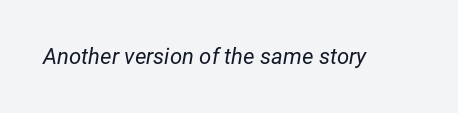
Q: Is the text bold? A: No.
Q: Is the text italic (slanted)? A: Yes, it leans right by about 12 degrees.
Q: Is the text underlined? A: No.
Q: Is the spacing between letters normal or unusually wide? A: Normal.
